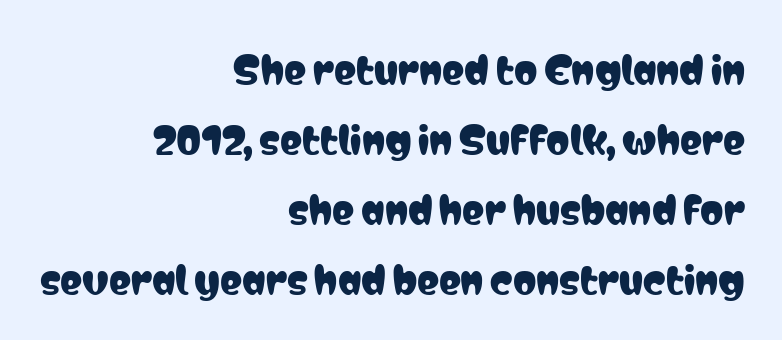
{"serif": "no", "italic": "no", "width": "condensed", "stroke_contrast": "low", "x_height": "medium", "monospaced": "no", "underline": "no", "align": "right", "line_spacing_ratio": 1.89, "letter_spacing": "normal", "letter_spacing_em": 0.0, "glyph_px": 37}
